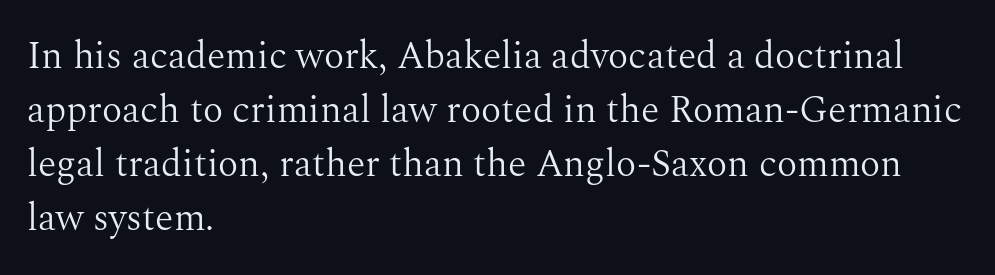
The image shows 38 px light serif type, upright; set left-aligned, normal line spacing (1.42x), normal letter spacing, not underlined; medium stroke contrast and a medium x-height.
